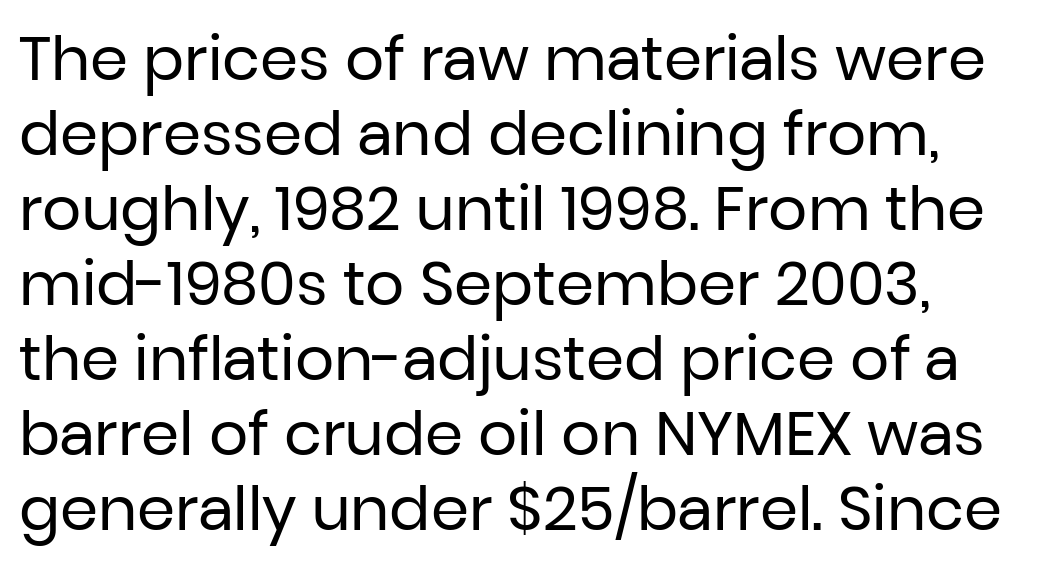
Posture: upright roman. Just letters on the line, the space beneath them empty. Letters have the restrained weight of plain body copy at most. Character widths vary here, with narrow letters taking less room than wide ones.
